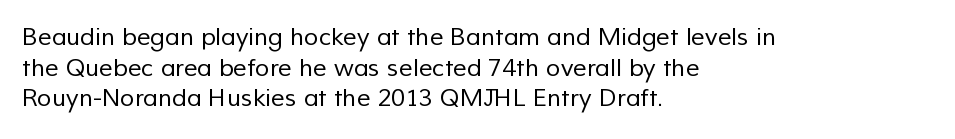
{"bold": "no", "underline": "no", "align": "left", "line_spacing": "normal", "line_spacing_ratio": 1.28, "letter_spacing": "normal", "letter_spacing_em": 0.0, "glyph_px": 24}
